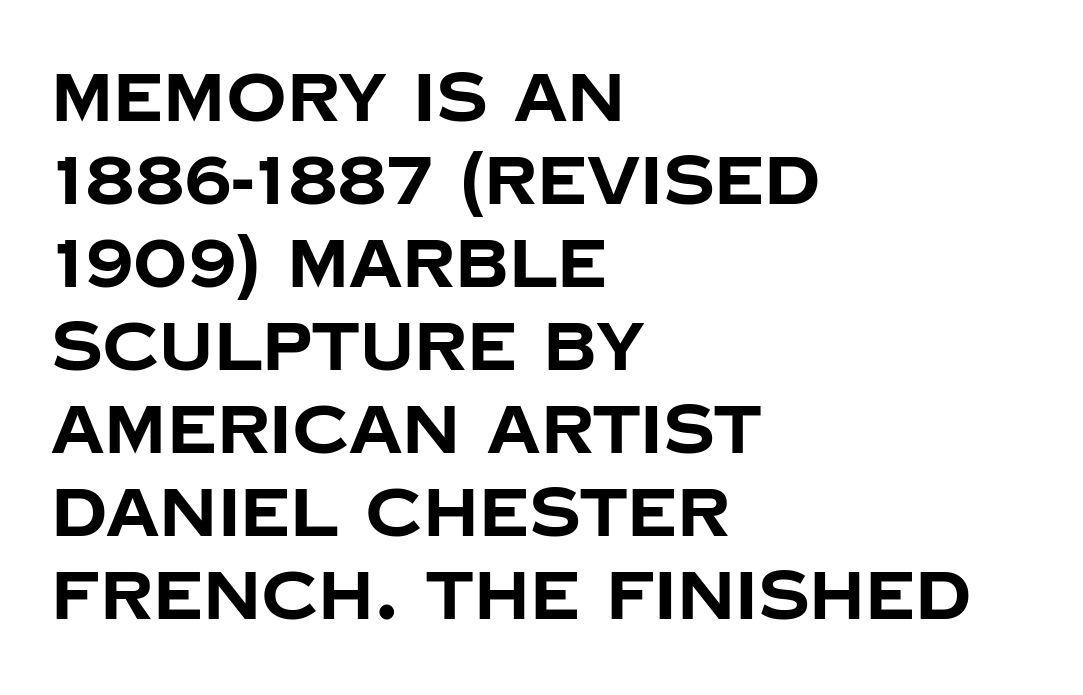
Q: Is the text bold? A: Yes.
Q: Is the text italic (slanted)? A: No, it is upright.
Q: Is the typeface a serif or a sans-serif typeface? A: Sans-serif.
Q: Is the text underlined? A: No.
Q: How is the paragraph aligned? A: Left-aligned.
Q: Is the spacing between letters normal or unusually wide? A: Normal.
Q: Width (condensed, normal, or wide)? A: Normal.
Q: Stroke contrast? A: Low.
Q: x-height? A: Large.
Q: Monospaced? A: No.
